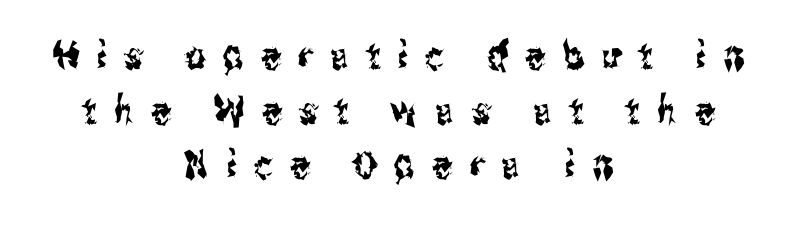
Substantial extra tracking has been applied to these lines. The words here are not underlined. The rendering uses a moderate line-height, typical for paragraphs. The letters advance in unequal steps, a hallmark of proportional type.
